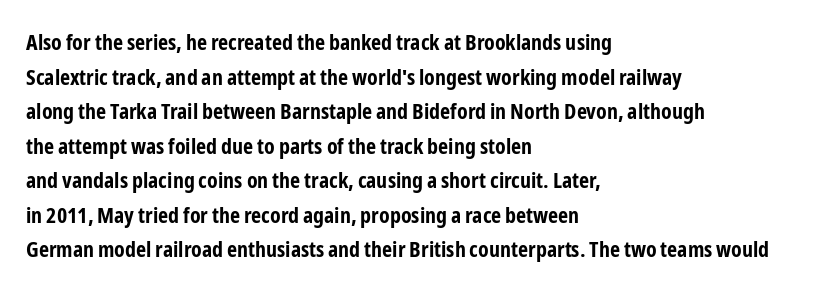
This sample uses an upright cut, with every glyph sitting square on the baseline. Whoever set this chose a conventional vertical rhythm. Students, note that the glyphs here touch the page at normal intervals. Strokes here are thick enough to call this a true bold.
